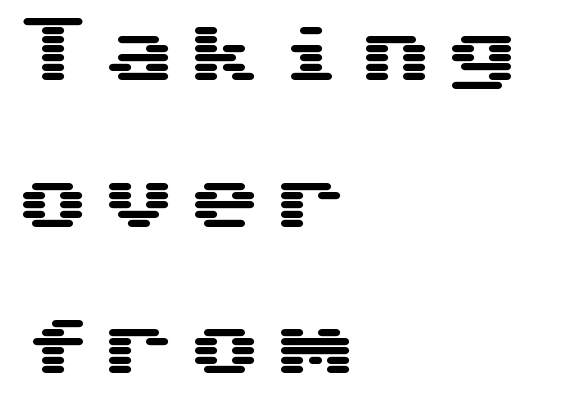
Q: Is the text italic (slanted)? A: No, it is upright.
Q: Is the typeface a serif or a sans-serif typeface? A: Sans-serif.
Q: Is the text underlined? A: No.
Q: How is the paragraph aligned? A: Left-aligned.
Q: Is the spacing between lines tight, normal or loose? A: Loose.
Q: Width (condensed, normal, or wide)? A: Wide.
Q: Stroke contrast? A: Medium.
Q: x-height? A: Medium.
